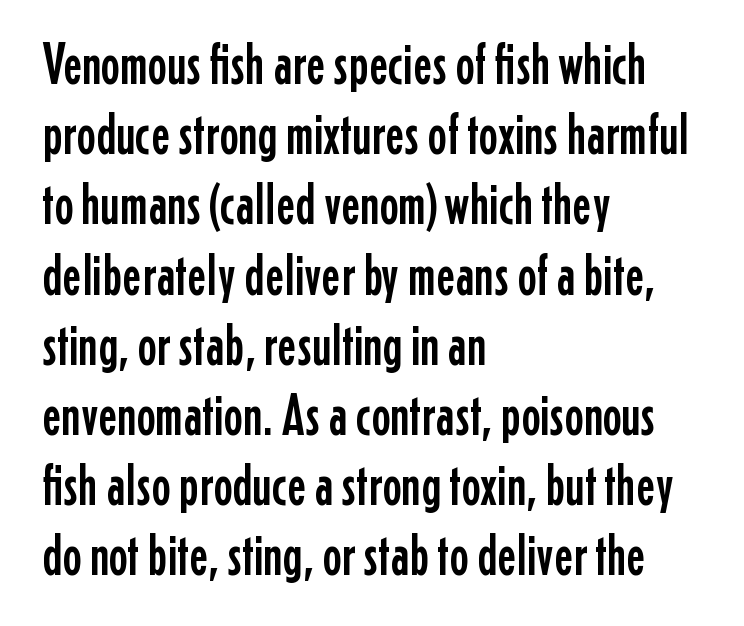
The image shows 58 px condensed sans-serif type, upright; set left-aligned, line spacing 1.21x, normal letter spacing, not underlined; low stroke contrast and a medium x-height.
